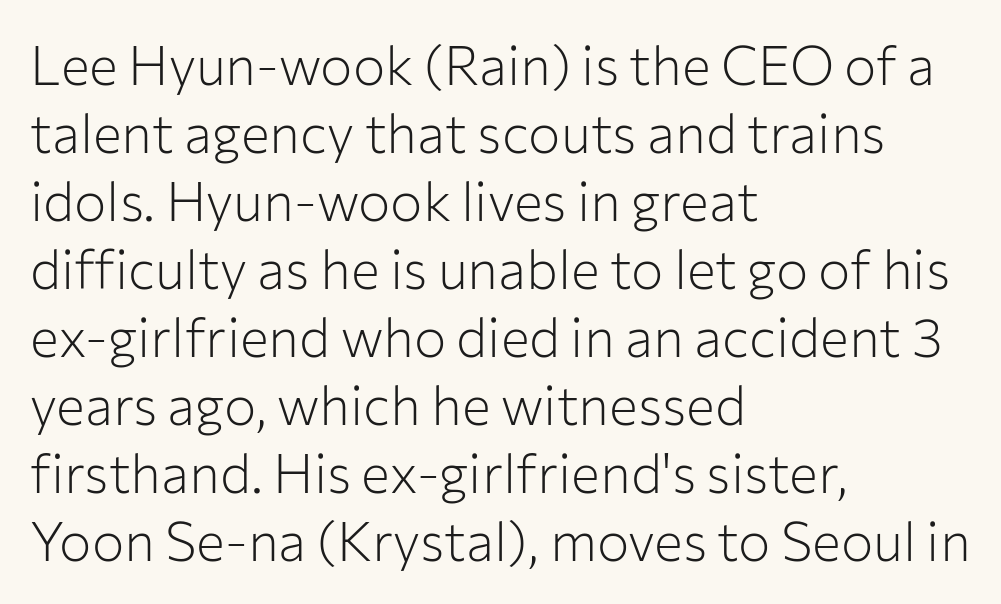
The image shows 54 px light sans-serif type, upright; set left-aligned, normal line spacing (1.26x), normal letter spacing, not underlined; low stroke contrast and a medium x-height.
